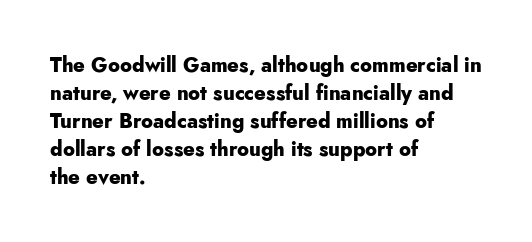
Q: Is the text bold? A: Yes.
Q: Is the text italic (slanted)? A: No, it is upright.
Q: Is the text underlined? A: No.
Q: How is the paragraph aligned? A: Left-aligned.
Q: Is the spacing between letters normal or unusually wide? A: Normal.
Q: Is the spacing between lines tight, normal or loose? A: Normal.
